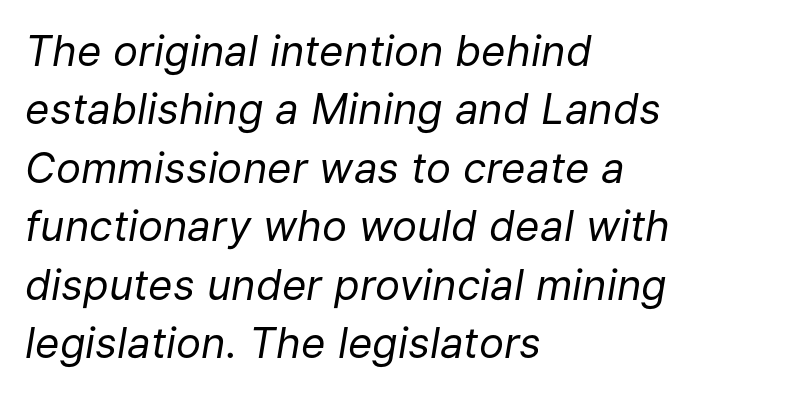
The image shows 42 px regular-weight type, italic (leaning right); set left-aligned, normal line spacing (1.39x), normal letter spacing, not underlined; low stroke contrast and a medium x-height.
